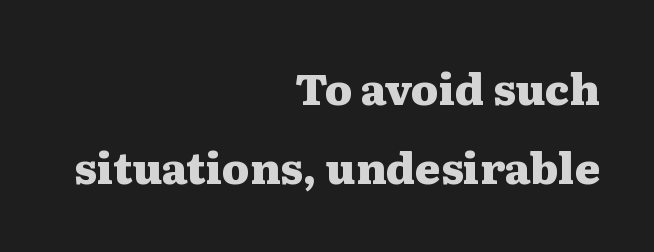
Q: Is the text bold? A: Yes.
Q: Is the text italic (slanted)? A: No, it is upright.
Q: Is the typeface a serif or a sans-serif typeface? A: Serif.
Q: Is the text underlined? A: No.
Q: How is the paragraph aligned? A: Right-aligned.
Q: Is the spacing between letters normal or unusually wide? A: Normal.
Q: Width (condensed, normal, or wide)? A: Wide.
Q: Stroke contrast? A: Medium.
Q: x-height? A: Medium.
Q: Monospaced? A: No.
